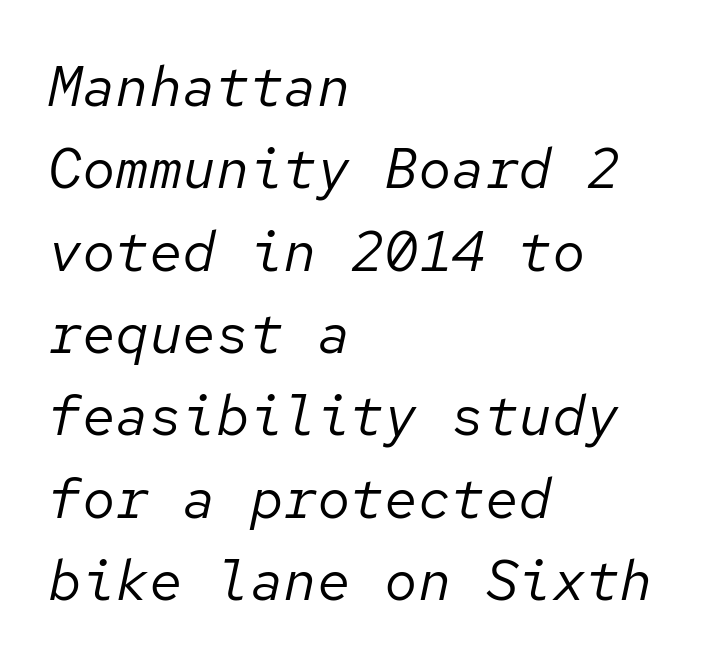
{"italic": "yes", "lean": "right", "slant_degrees": 12, "bold": "no", "weight": "regular", "width": "normal", "stroke_contrast": "low", "x_height": "medium", "monospaced": "yes", "underline": "no", "align": "left", "line_spacing": "normal", "line_spacing_ratio": 1.47, "letter_spacing": "normal", "letter_spacing_em": 0.0, "glyph_px": 56}
